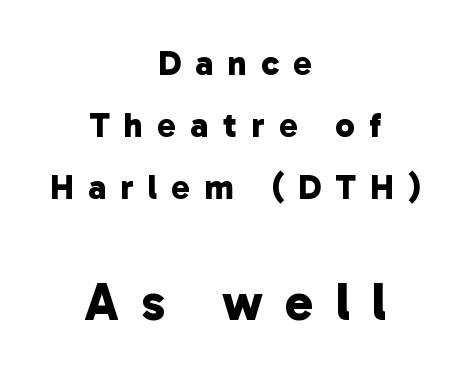
The setting favours the middle, as headings and verse often do. This sample has the flowing, uneven cadence of proportional lettering. A dark, heavy texture on the line: the type is bold. Type style note: lacks serifs. The tracking reads as deliberately expanded to a designer's eye.
